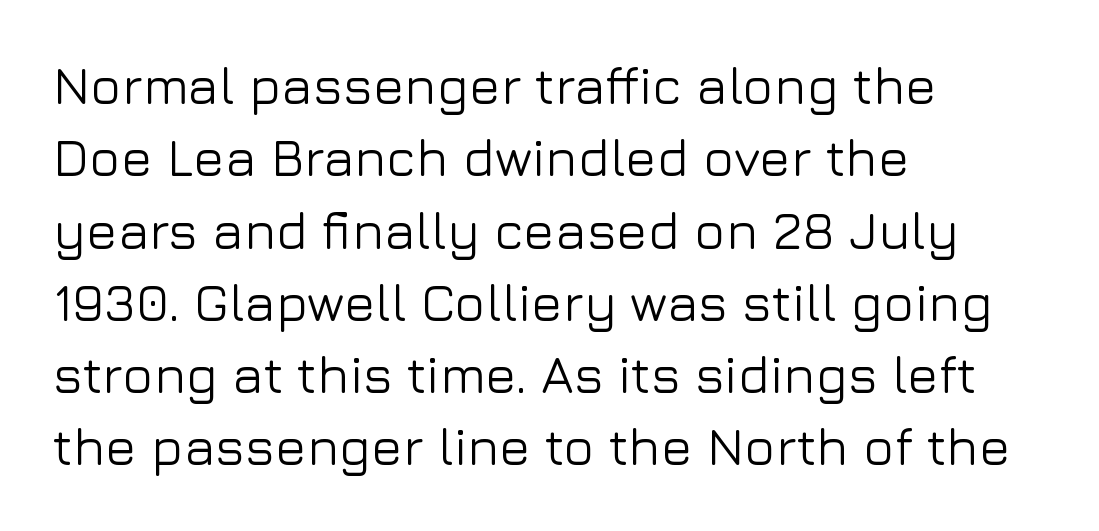
{"serif": "no", "italic": "no", "width": "normal", "stroke_contrast": "low", "x_height": "medium", "monospaced": "no", "underline": "no", "align": "left", "line_spacing": "normal", "line_spacing_ratio": 1.39, "letter_spacing": "normal", "letter_spacing_em": 0.0, "glyph_px": 52}
